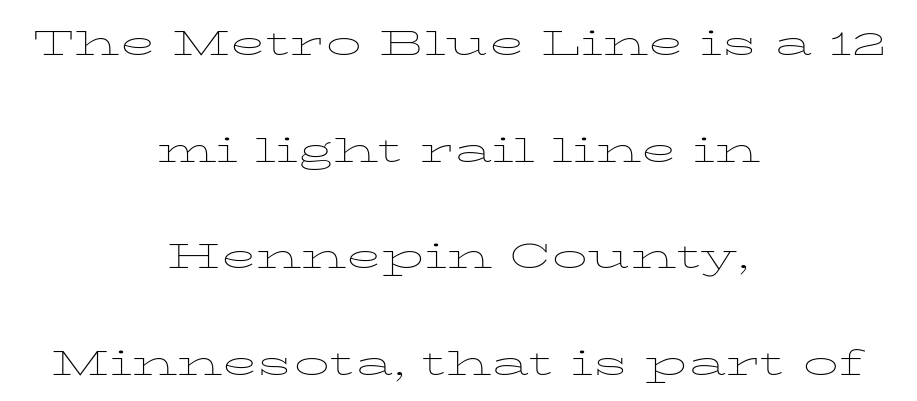
You could not count columns in this text — the font is proportionally spaced. Words appear dense and cohesive because spacing is normal. The typesetter chose a symmetrical, centered arrangement here. The space beneath each line is pristine and unruled.
